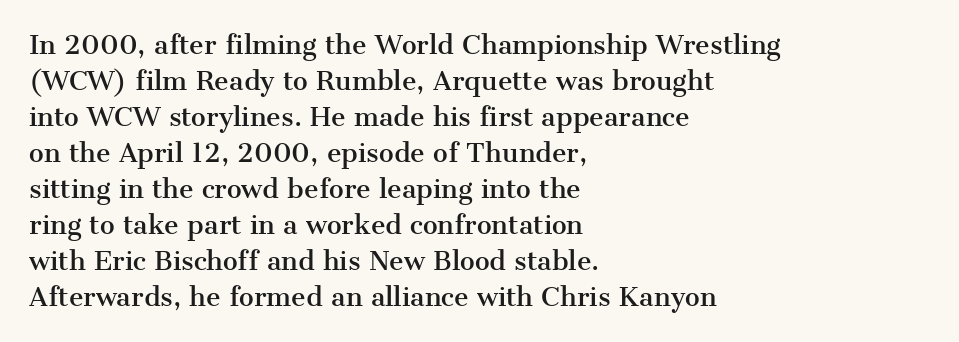
Q: Is the text italic (slanted)? A: No, it is upright.
Q: Is the text underlined? A: No.
Q: How is the paragraph aligned? A: Left-aligned.
Q: Is the spacing between letters normal or unusually wide? A: Normal.
Q: Is the spacing between lines tight, normal or loose? A: Normal.
